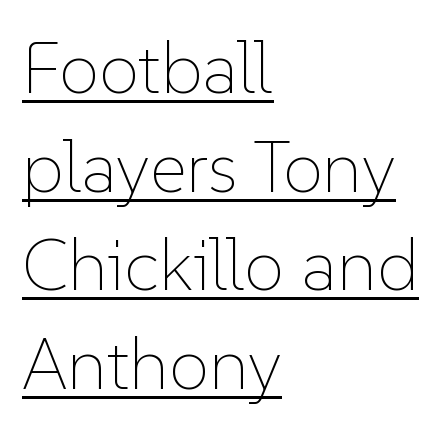
{"italic": "no", "bold": "no", "weight": "thin", "width": "normal", "stroke_contrast": "low", "x_height": "medium", "monospaced": "no", "underline": "yes", "align": "left", "line_spacing": "normal", "line_spacing_ratio": 1.37, "letter_spacing": "normal", "letter_spacing_em": 0.0, "glyph_px": 72}
